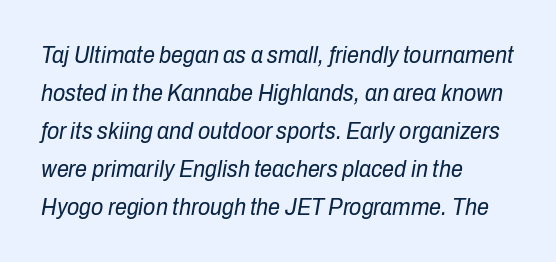
{"italic": "yes", "lean": "right", "slant_degrees": 10, "bold": "no", "underline": "no", "align": "left", "line_spacing": "normal", "line_spacing_ratio": 1.58, "letter_spacing": "normal", "letter_spacing_em": 0.0, "glyph_px": 24}
